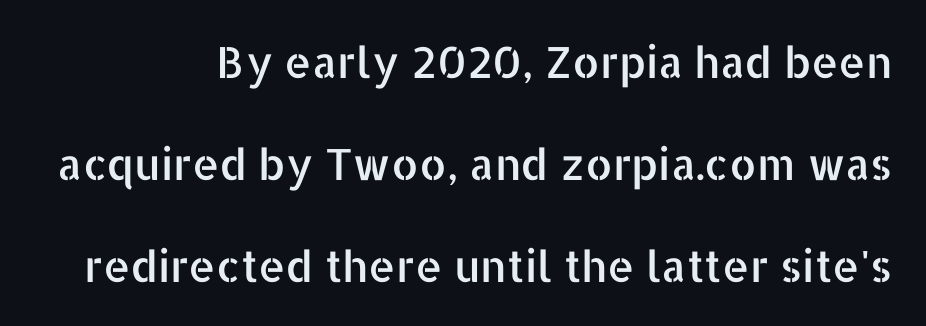
{"serif": "no", "italic": "no", "width": "normal", "stroke_contrast": "low", "x_height": "medium", "monospaced": "no", "underline": "no", "align": "right", "line_spacing": "loose", "line_spacing_ratio": 2.37, "letter_spacing": "normal", "letter_spacing_em": 0.0, "glyph_px": 43}
